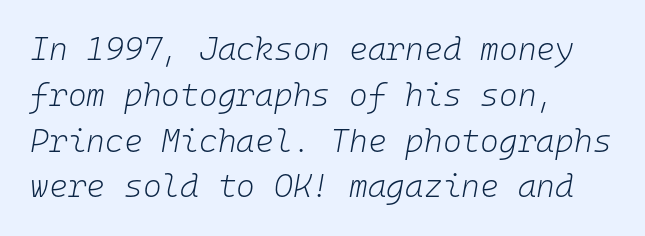
Q: Is the text bold? A: No.
Q: Is the text italic (slanted)? A: Yes, it leans right by about 10 degrees.
Q: Is the text underlined? A: No.
Q: How is the paragraph aligned? A: Left-aligned.
Q: Is the spacing between letters normal or unusually wide? A: Normal.
Q: Is the spacing between lines tight, normal or loose? A: Normal.
Q: Width (condensed, normal, or wide)? A: Normal.
Q: Stroke contrast? A: Low.
Q: x-height? A: Medium.
Q: Monospaced? A: Yes.
